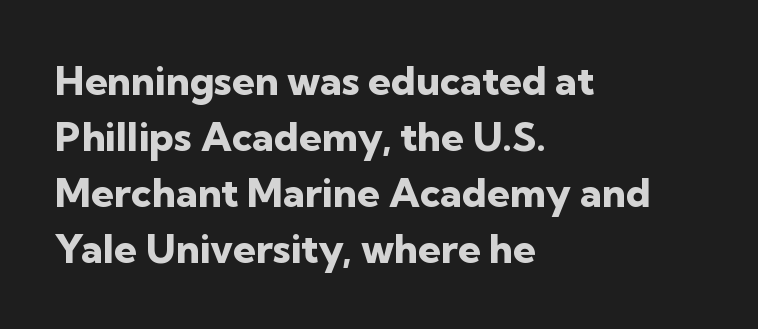
The image shows 40 px heavy sans-serif type, upright; set left-aligned, normal line spacing (1.4x), normal letter spacing, not underlined; low stroke contrast and a medium x-height.
